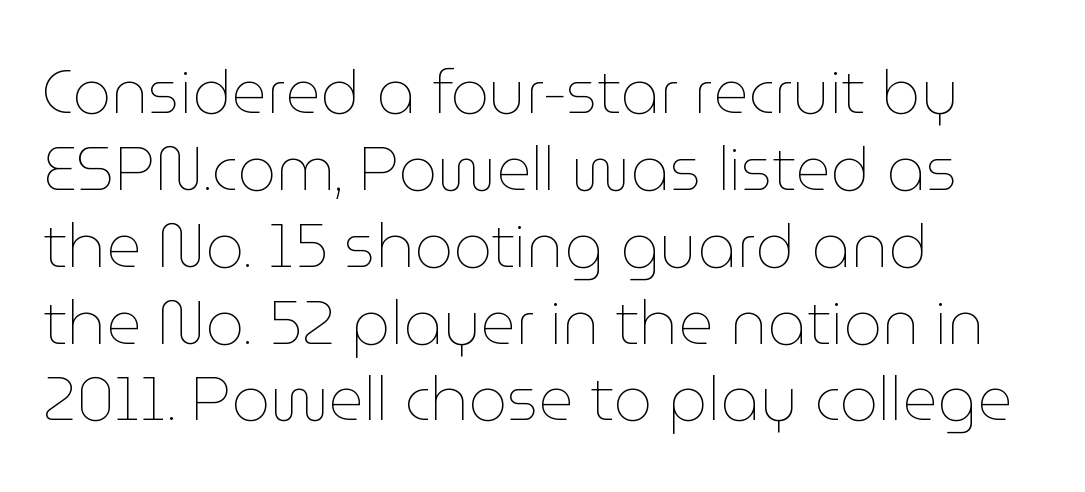
Q: Is the text bold? A: No.
Q: Is the text italic (slanted)? A: No, it is upright.
Q: Is the text underlined? A: No.
Q: How is the paragraph aligned? A: Left-aligned.
Q: Is the spacing between letters normal or unusually wide? A: Normal.
Q: Is the spacing between lines tight, normal or loose? A: Normal.
Q: Width (condensed, normal, or wide)? A: Normal.
Q: Stroke contrast? A: Low.
Q: x-height? A: Medium.
Q: Monospaced? A: No.
